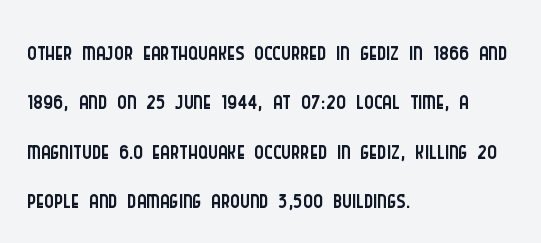
Q: Is the text bold? A: No.
Q: Is the text italic (slanted)? A: No, it is upright.
Q: Is the typeface a serif or a sans-serif typeface? A: Sans-serif.
Q: Is the text underlined? A: No.
Q: How is the paragraph aligned? A: Left-aligned.
Q: Is the spacing between letters normal or unusually wide? A: Normal.
Q: Is the spacing between lines tight, normal or loose? A: Normal.
Q: Width (condensed, normal, or wide)? A: Condensed.
Q: Stroke contrast? A: Low.
Q: x-height? A: Large.
Q: Monospaced? A: No.
